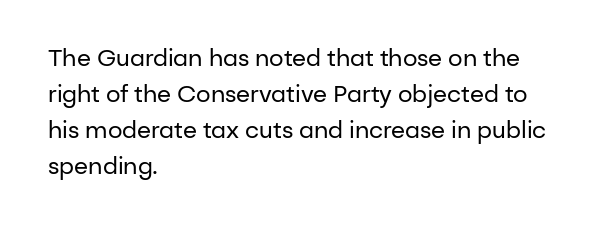
Q: Is the text bold? A: No.
Q: Is the text italic (slanted)? A: No, it is upright.
Q: Is the text underlined? A: No.
Q: How is the paragraph aligned? A: Left-aligned.
Q: Is the spacing between letters normal or unusually wide? A: Normal.
Q: Is the spacing between lines tight, normal or loose? A: Normal.
